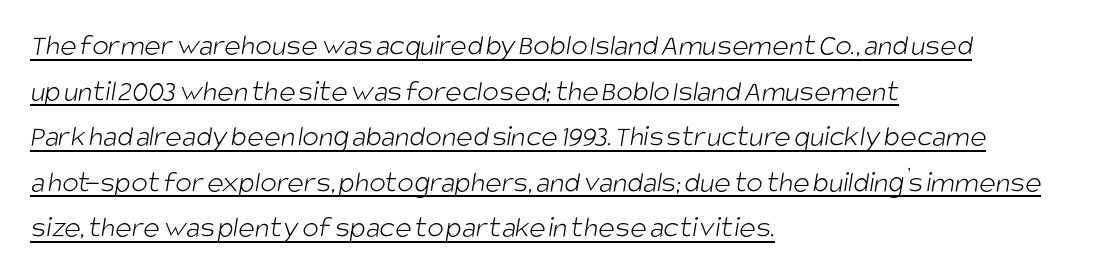
Q: Is the text bold? A: No.
Q: Is the typeface a serif or a sans-serif typeface? A: Sans-serif.
Q: Is the text underlined? A: Yes.
Q: How is the paragraph aligned? A: Left-aligned.
Q: Is the spacing between letters normal or unusually wide? A: Normal.
Q: Is the spacing between lines tight, normal or loose? A: Normal.
Q: Width (condensed, normal, or wide)? A: Condensed.
Q: Stroke contrast? A: Low.
Q: x-height? A: Large.
Q: Monospaced? A: No.
